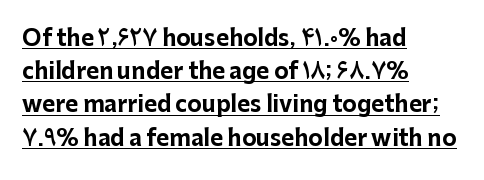
The text block is weighted toward the left margin, trailing off unevenly rightward. The rendering uses a moderate line-height, typical for paragraphs. A roman cut, with each character standing at attention. Heft: maximum for text — a bold. Does extra space separate the letters? No, they use regular spacing.
